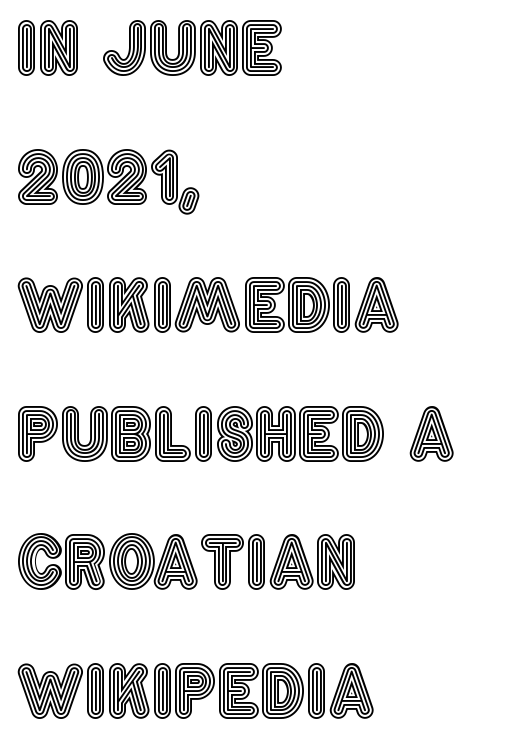
Q: Is the text italic (slanted)? A: No, it is upright.
Q: Is the text underlined? A: No.
Q: How is the paragraph aligned? A: Left-aligned.
Q: Is the spacing between letters normal or unusually wide? A: Normal.
Q: Width (condensed, normal, or wide)? A: Condensed.
Q: x-height? A: Large.
Q: Monospaced? A: No.
